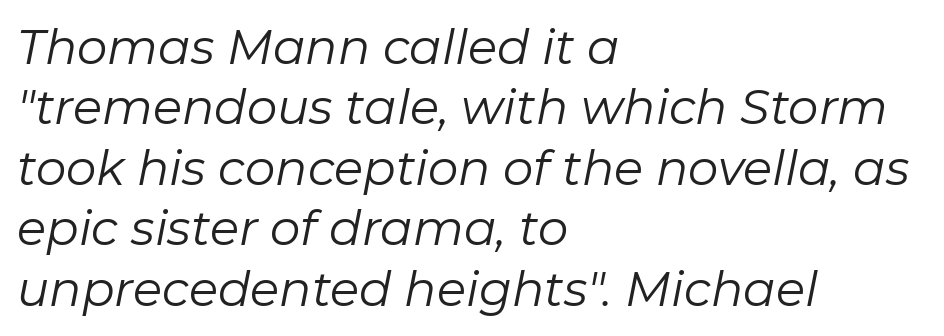
The rendering anchors every line to the left-hand side. Here the designer chose a conventional face with non-uniform glyph widths. Type without underlining. Characters are canted at an angle relative to the baseline's perpendicular. The letters sit at their default tracking, neither squeezed nor spread.
